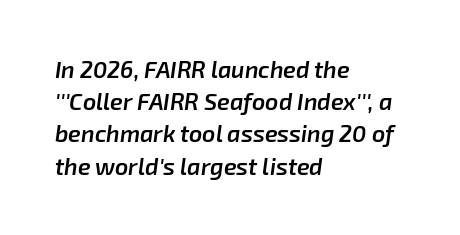
The glyphs look as if they've been sheared to an angle. The letterforms sit shoulder to shoulder at normal distance. Beneath every word, the page is bare. Compared with a centered layout, this one pins lines to the left instead. What's the leading like? Ordinary, nothing unusual.
